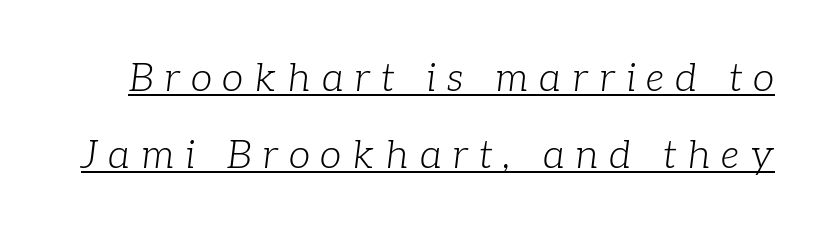
Each letter's strokes conclude with small projecting serifs. In designer terms, the underline attribute is active on this setting. The passage shown is typed in a proportional face where columns would drift. The specimen reads as italic at a glance.
